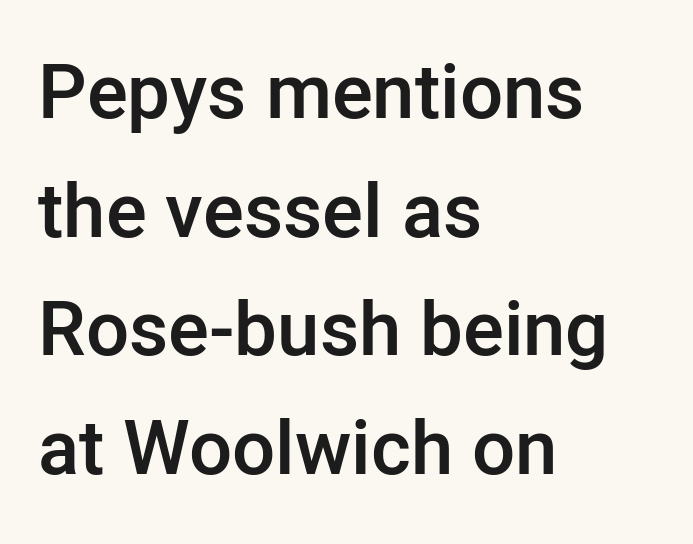
The image shows 76 px semibold sans-serif type, upright; set left-aligned, normal line spacing (1.56x), normal letter spacing, not underlined; low stroke contrast and a medium x-height.
